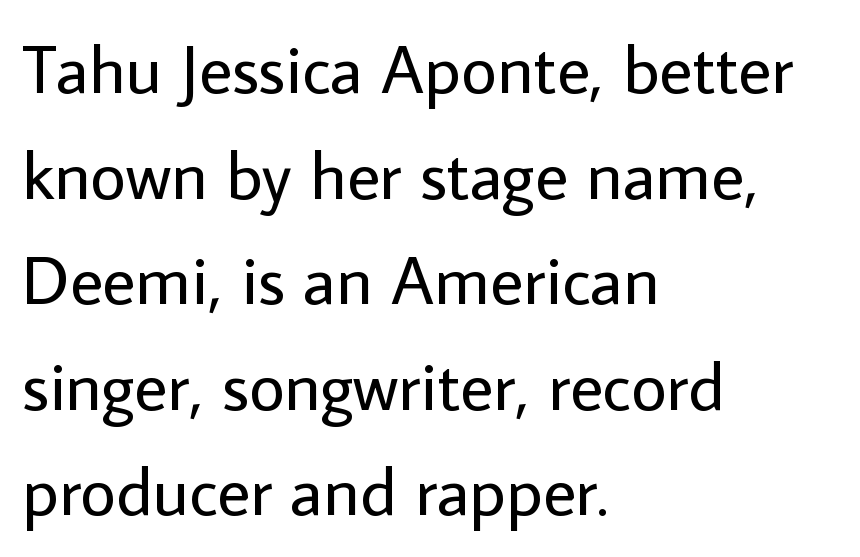
The image shows 69 px regular-weight sans-serif type, upright; set left-aligned, normal line spacing (1.53x), normal letter spacing, not underlined; low stroke contrast and a medium x-height.
